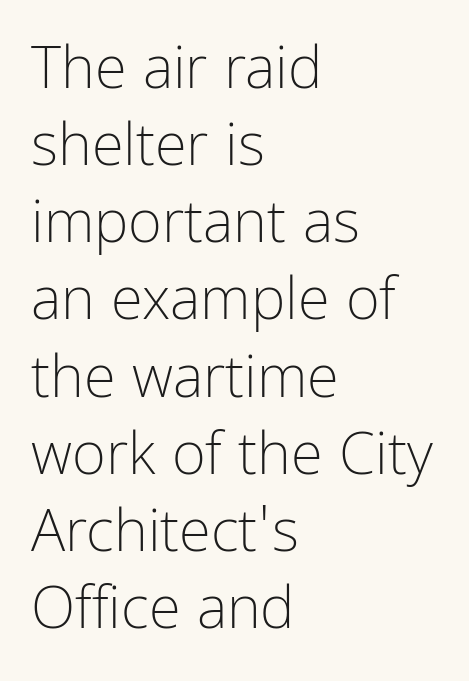
Q: Is the text bold? A: No.
Q: Is the text italic (slanted)? A: No, it is upright.
Q: Is the typeface a serif or a sans-serif typeface? A: Sans-serif.
Q: Is the text underlined? A: No.
Q: How is the paragraph aligned? A: Left-aligned.
Q: Is the spacing between letters normal or unusually wide? A: Normal.
Q: Is the spacing between lines tight, normal or loose? A: Normal.
Q: Width (condensed, normal, or wide)? A: Condensed.
Q: Stroke contrast? A: Low.
Q: x-height? A: Medium.
Q: Monospaced? A: No.
